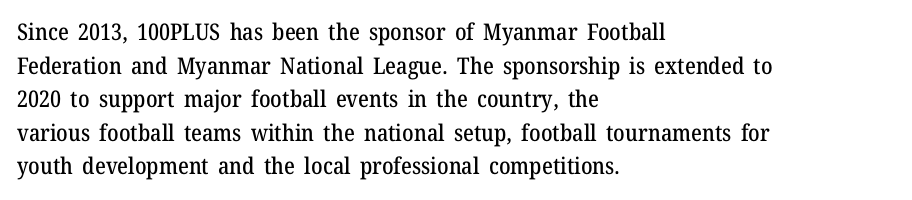
Notice how the passage keeps a crisp vertical edge on the left only. Ascenders rise straight up at ninety degrees. The passage shown is not underscored anywhere. Tracking value appears to be zero — textbook default spacing.
